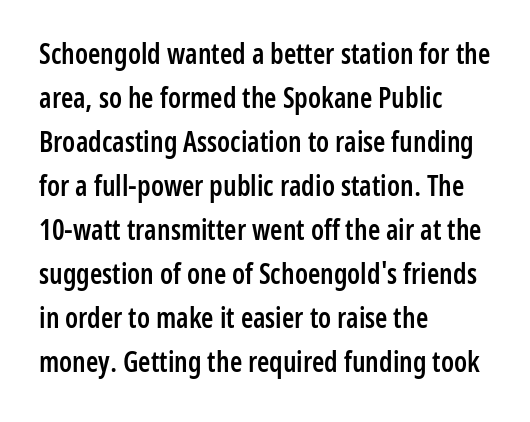
The image shows 28 px semibold, condensed sans-serif type, upright; set left-aligned, normal line spacing (1.57x), normal letter spacing, not underlined; low stroke contrast and a medium x-height.
